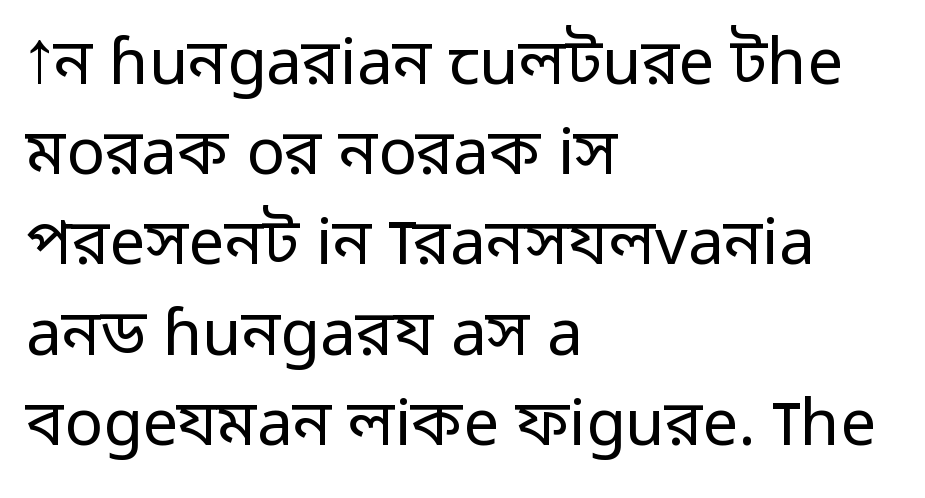
The image shows 64 px regular-weight sans-serif type, upright; set left-aligned, normal line spacing (1.41x), normal letter spacing, not underlined; low stroke contrast and a medium x-height.
